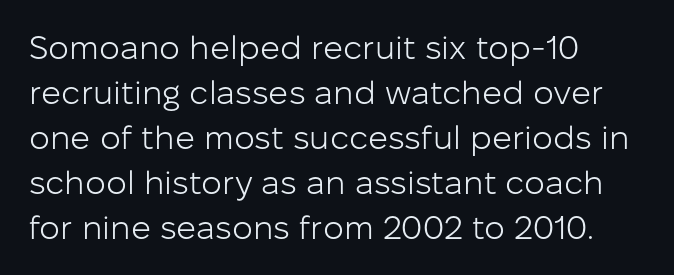
{"serif": "no", "italic": "no", "bold": "no", "weight": "light", "width": "normal", "stroke_contrast": "low", "x_height": "medium", "monospaced": "no", "underline": "no", "align": "left", "line_spacing": "normal", "line_spacing_ratio": 1.36, "letter_spacing": "normal", "letter_spacing_em": 0.0, "glyph_px": 33}
